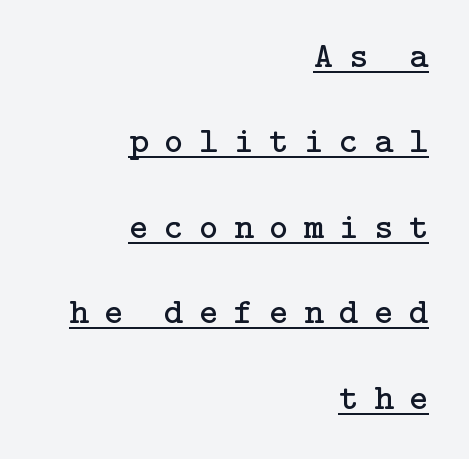
The image shows 37 px regular-weight serif type, upright; set right-aligned, loose line spacing (2.31x), unusually wide letter spacing (+0.42 em), underlined; low stroke contrast and a medium x-height.
